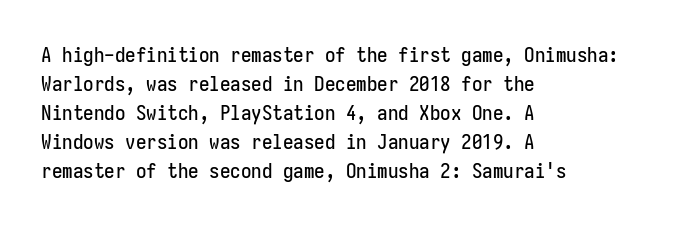
{"italic": "no", "underline": "no", "align": "left", "line_spacing": "normal", "line_spacing_ratio": 1.38, "letter_spacing": "normal", "letter_spacing_em": 0.0, "glyph_px": 21}
